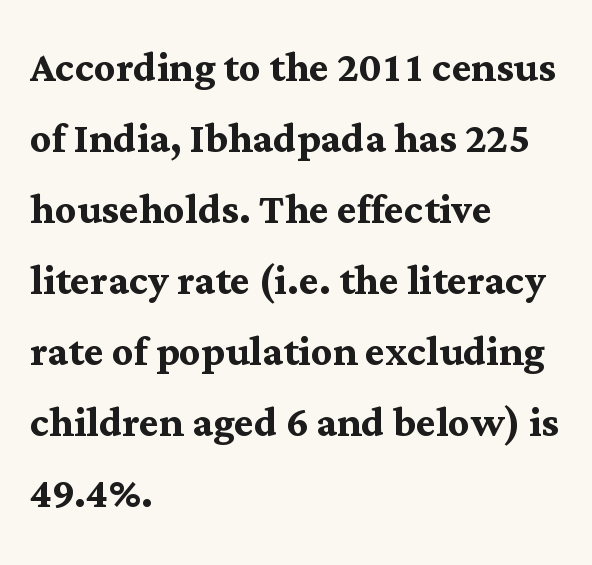
{"serif": "yes", "italic": "no", "bold": "yes", "weight": "semibold", "width": "normal", "stroke_contrast": "medium", "x_height": "medium", "monospaced": "no", "underline": "no", "align": "left", "line_spacing": "normal", "line_spacing_ratio": 1.34, "letter_spacing": "normal", "letter_spacing_em": 0.0, "glyph_px": 53}
